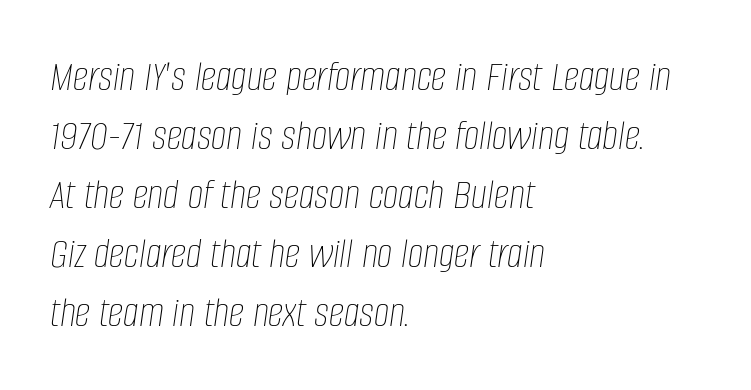
The image shows 44 px thin, condensed type, italic (leaning right); set left-aligned, normal line spacing (1.34x), normal letter spacing, not underlined; low stroke contrast and a large x-height.
